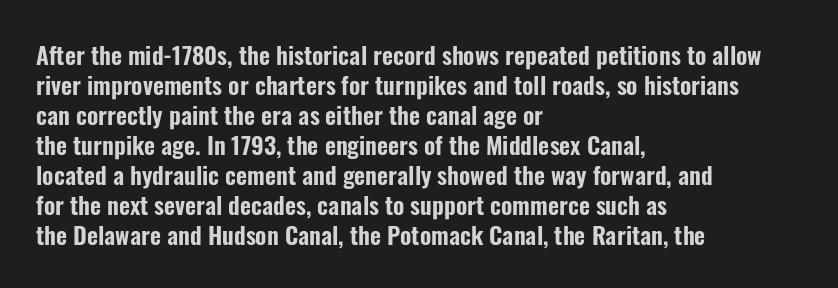
The lines in this sample share a left origin and differ only in where they stop. Tracking here is standard; glyphs follow each other at the usual distance. How would I describe the line gaps? Plain and ordinary. You can tell it's not italic because the verticals are truly vertical.
